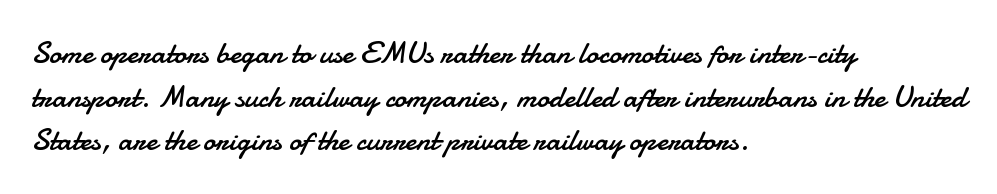
The image shows 31 px regular-weight sans-serif type; set left-aligned, normal line spacing (1.41x), normal letter spacing, not underlined; low stroke contrast and a small x-height.
